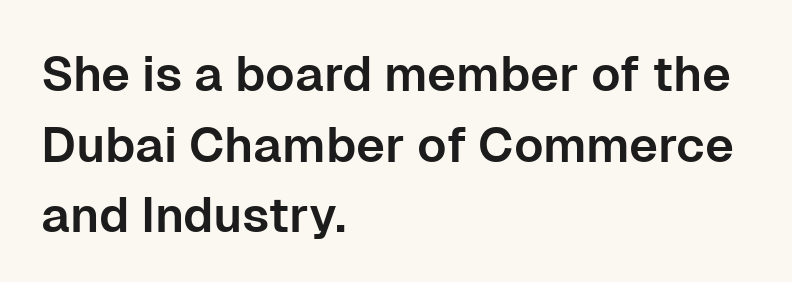
Descender tails drop into unmarked territory. The passage shown is typed in a proportional face where columns would drift. A typesetter would label this face a sans. Honestly, the letter spacing is just normal — you wouldn't notice it. When letters stand straight like this, we call the style roman or upright.
